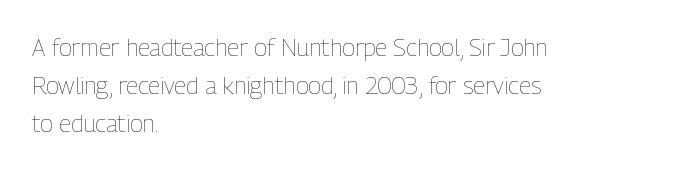
Is there much room between lines? A standard amount, neither cramped nor airy. A roman cut, with each character standing at attention. How are the letters spaced? Ordinarily, with no added tracking. This rendering features lettering with no underline. The paragraph shown leans on its left margin. The weight tops out at a normal text grade.
